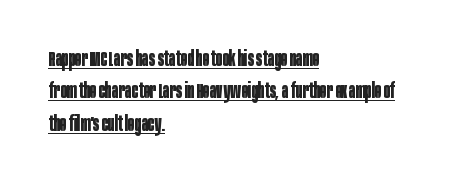
{"italic": "no", "bold": "yes", "underline": "yes", "align": "left", "line_spacing": "normal", "line_spacing_ratio": 1.47, "letter_spacing": "normal", "letter_spacing_em": 0.0, "glyph_px": 22}
